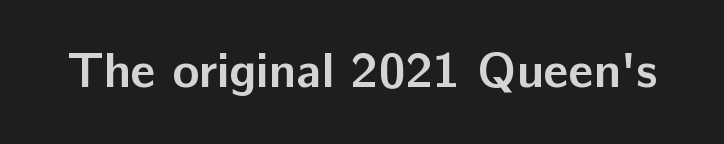
{"serif": "no", "italic": "no", "bold": "yes", "weight": "semibold", "width": "normal", "stroke_contrast": "low", "x_height": "medium", "monospaced": "no", "underline": "no", "letter_spacing": "normal", "letter_spacing_em": 0.0, "glyph_px": 50}
